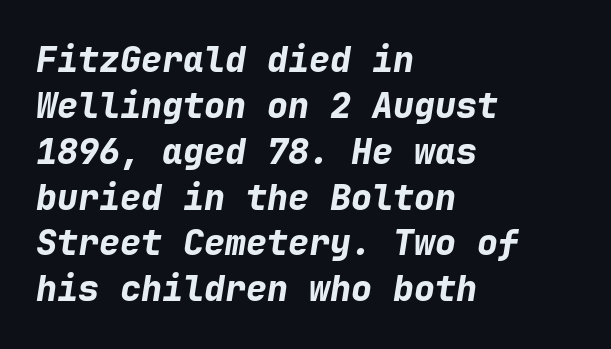
Q: Is the text bold? A: Yes.
Q: Is the text italic (slanted)? A: Yes, it leans right by about 9 degrees.
Q: Is the text underlined? A: No.
Q: How is the paragraph aligned? A: Left-aligned.
Q: Is the spacing between letters normal or unusually wide? A: Normal.
Q: Is the spacing between lines tight, normal or loose? A: Normal.
Q: Width (condensed, normal, or wide)? A: Normal.
Q: Stroke contrast? A: Low.
Q: x-height? A: Medium.
Q: Monospaced? A: Yes.
